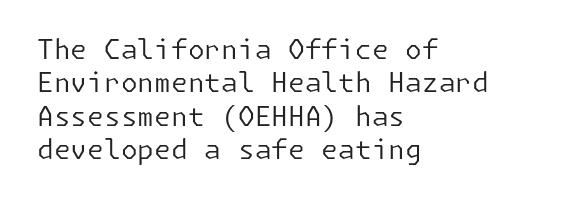
The image shows 27 px text type, upright; set left-aligned, line spacing 1.24x, normal letter spacing, not underlined.
